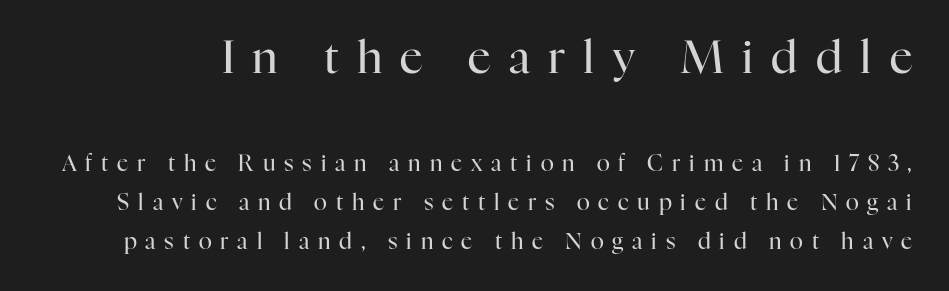
What stands out about the letter spacing? Its width — letters are far apart. Bigger letters appear in the top chunk; the bottom chunk is reduced. Ordinary non-slanted type is in use. Note the varied advance widths — an 'i' is clearly narrower than an 'm'.
